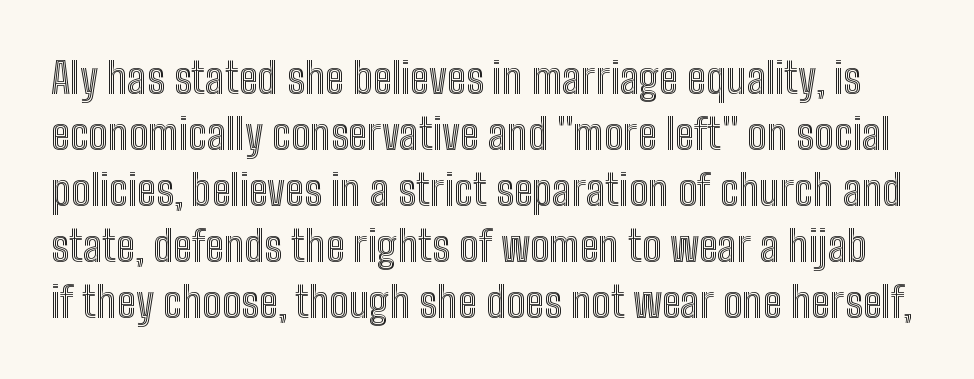
The letters stand straight up with perfectly vertical stems. A normal amount of white space separates one row of letters from the next. You could not count columns in this text — the font is proportionally spaced. Plain, unruled lines of type. The passage shown has conventional tracking throughout.
